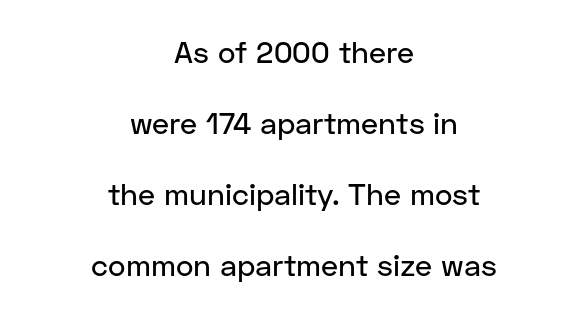
Q: Is the text italic (slanted)? A: No, it is upright.
Q: Is the typeface a serif or a sans-serif typeface? A: Sans-serif.
Q: Is the text underlined? A: No.
Q: How is the paragraph aligned? A: Centered.
Q: Is the spacing between letters normal or unusually wide? A: Normal.
Q: Is the spacing between lines tight, normal or loose? A: Loose.
Q: Width (condensed, normal, or wide)? A: Normal.
Q: Stroke contrast? A: Low.
Q: x-height? A: Medium.
Q: Monospaced? A: No.
